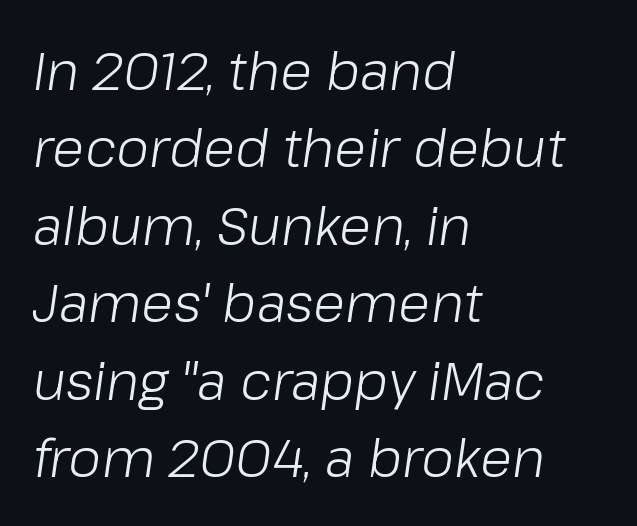
Q: Is the text bold? A: No.
Q: Is the text italic (slanted)? A: Yes, it leans right by about 8 degrees.
Q: Is the text underlined? A: No.
Q: How is the paragraph aligned? A: Left-aligned.
Q: Is the spacing between letters normal or unusually wide? A: Normal.
Q: Is the spacing between lines tight, normal or loose? A: Normal.
Q: Width (condensed, normal, or wide)? A: Normal.
Q: Stroke contrast? A: Low.
Q: x-height? A: Medium.
Q: Monospaced? A: No.
